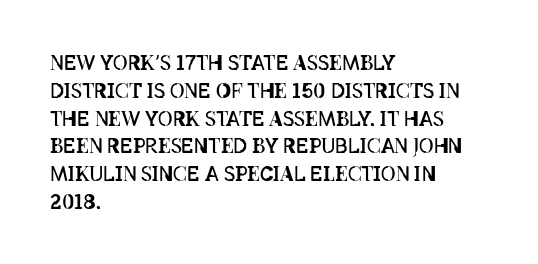
Nothing heavy about these letters — not bold at all. Compared with a centered layout, this one pins lines to the left instead. Spacing between characters is what you'd get straight out of the box. Posture: vertical. Anything drawn beneath the words? Only blank space.
